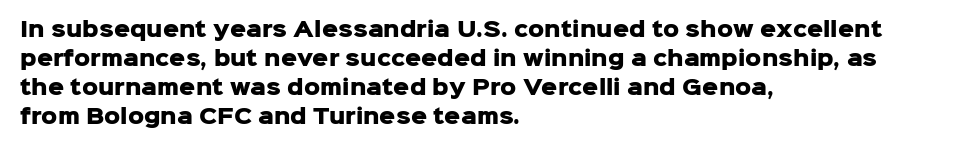
Style check: upright. The block of text has a typical density, with ordinary space between rows. The words here are not underlined. The paragraph shown leans on its left margin. The gaps between neighbouring characters are ordinary and unremarkable.
